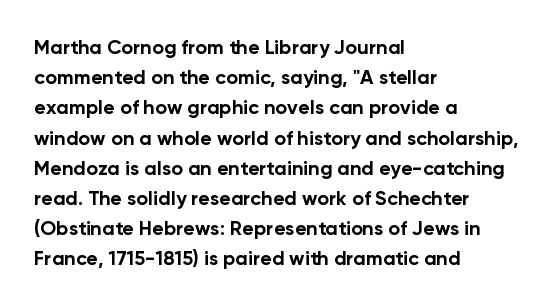
The image shows 20 px bold type, upright; set left-aligned, normal line spacing (1.51x), normal letter spacing, not underlined.
